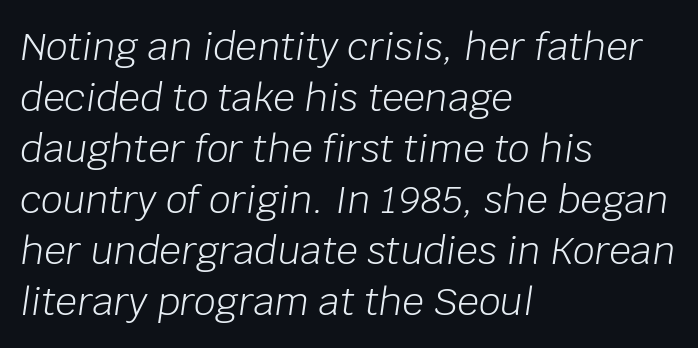
{"italic": "yes", "lean": "right", "slant_degrees": 8, "bold": "no", "weight": "light", "width": "normal", "stroke_contrast": "low", "x_height": "large", "monospaced": "no", "underline": "no", "align": "left", "line_spacing": "normal", "line_spacing_ratio": 1.34, "letter_spacing": "normal", "letter_spacing_em": 0.0, "glyph_px": 38}
